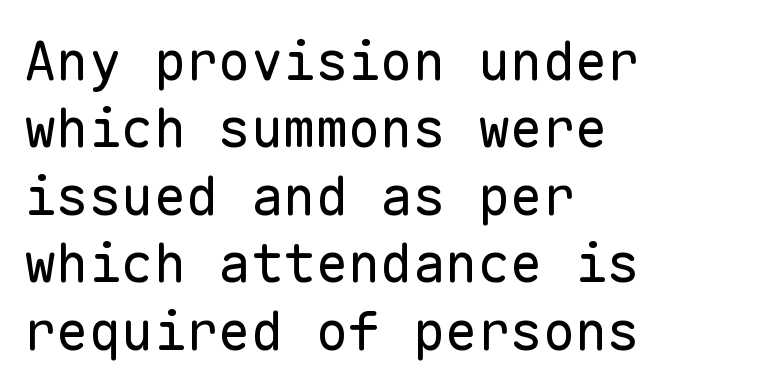
The image shows 54 px regular-weight sans-serif type, upright, monospaced; set left-aligned, normal line spacing (1.25x), normal letter spacing, not underlined; low stroke contrast and a medium x-height.
